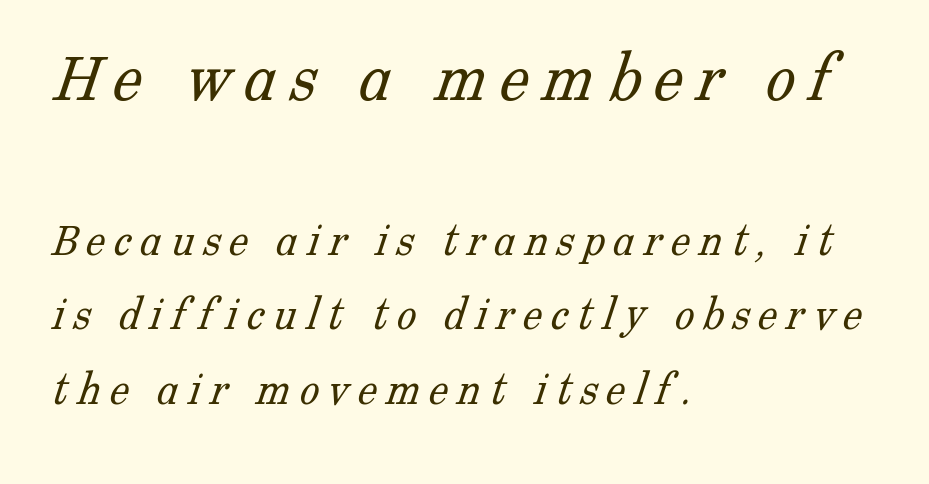
Q: Is the text bold? A: No.
Q: Is the typeface a serif or a sans-serif typeface? A: Serif.
Q: Is the text underlined? A: No.
Q: How is the paragraph aligned? A: Left-aligned.
Q: Is the spacing between lines tight, normal or loose? A: Normal.
Q: Which block of text is set in a larger size, the first (top) or the second (bottom)? A: The first (top) one.
Q: Width (condensed, normal, or wide)? A: Normal.
Q: Stroke contrast? A: Low.
Q: x-height? A: Medium.
Q: Monospaced? A: No.
